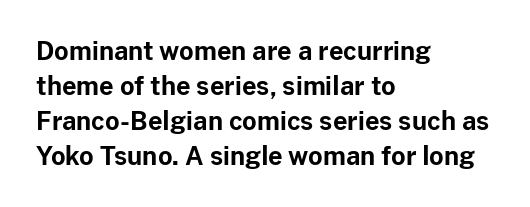
Q: Is the text bold? A: Yes.
Q: Is the text italic (slanted)? A: No, it is upright.
Q: Is the text underlined? A: No.
Q: How is the paragraph aligned? A: Left-aligned.
Q: Is the spacing between letters normal or unusually wide? A: Normal.
Q: Is the spacing between lines tight, normal or loose? A: Normal.
